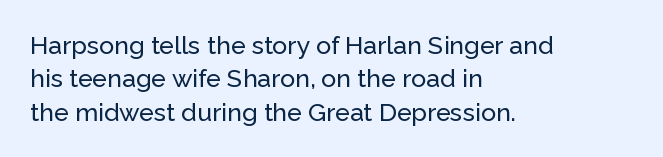
{"italic": "no", "underline": "no", "align": "left", "line_spacing": "normal", "line_spacing_ratio": 1.34, "letter_spacing": "normal", "letter_spacing_em": 0.0, "glyph_px": 25}
